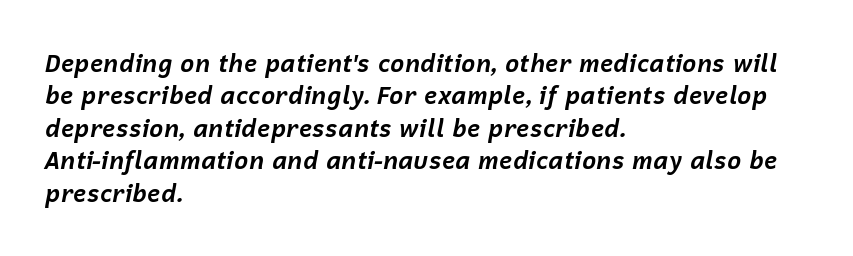
The image shows 24 px bold type, italic (leaning right); set left-aligned, normal line spacing (1.35x), normal letter spacing, not underlined.
